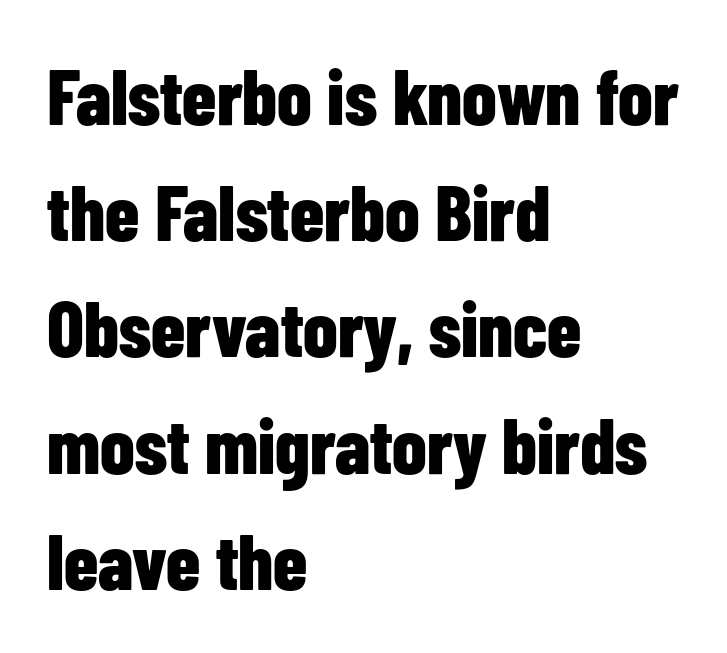
The image shows 78 px bold, condensed sans-serif type, upright; set left-aligned, normal line spacing (1.49x), normal letter spacing, not underlined; low stroke contrast and a medium x-height.
